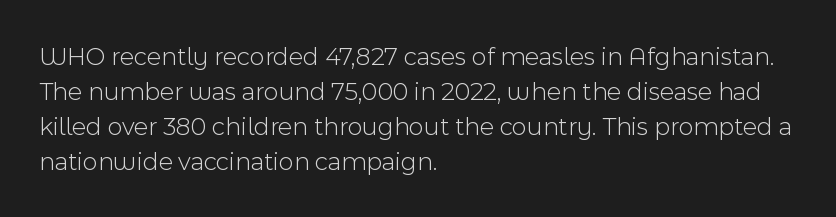
How are the letters spaced? Ordinarily, with no added tracking. Has an underline been added? It has not. Honestly, the row spacing looks completely unremarkable. The font is comparable to plain body text, perhaps lighter. Visually the block forms a straight wall on the left and a jagged coastline on the right.
